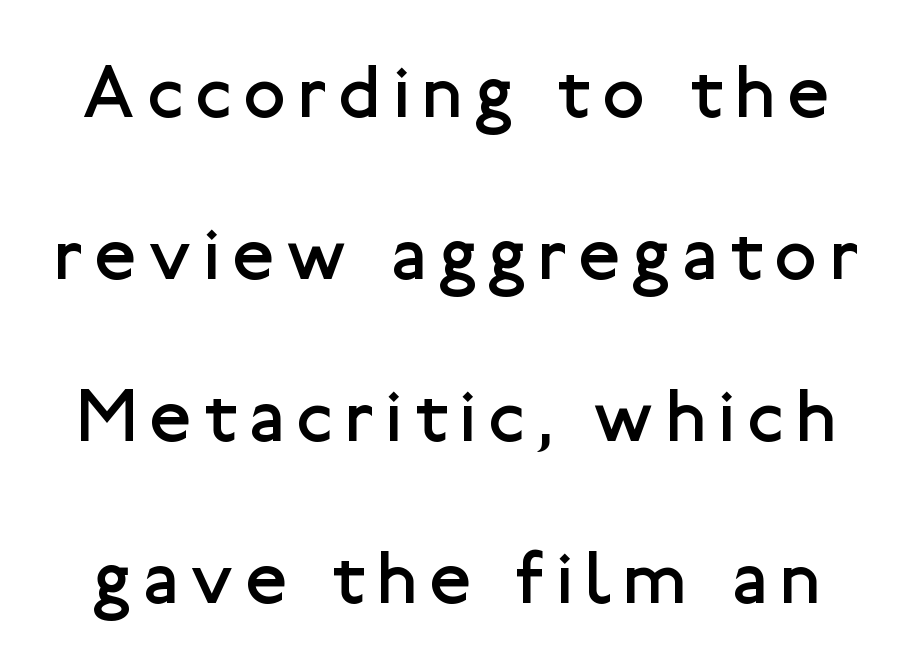
The image shows 75 px regular-weight sans-serif type, upright; set loose line spacing (2.16x), not underlined; low stroke contrast and a medium x-height.
